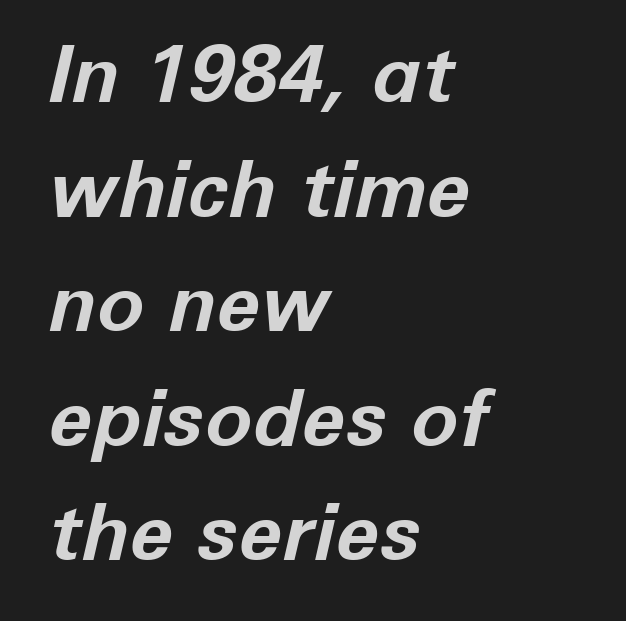
Q: Is the text bold? A: Yes.
Q: Is the text italic (slanted)? A: Yes, it leans right by about 12 degrees.
Q: Is the text underlined? A: No.
Q: How is the paragraph aligned? A: Left-aligned.
Q: Is the spacing between letters normal or unusually wide? A: Normal.
Q: Is the spacing between lines tight, normal or loose? A: Normal.
Q: Width (condensed, normal, or wide)? A: Normal.
Q: Stroke contrast? A: Low.
Q: x-height? A: Medium.
Q: Monospaced? A: No.
